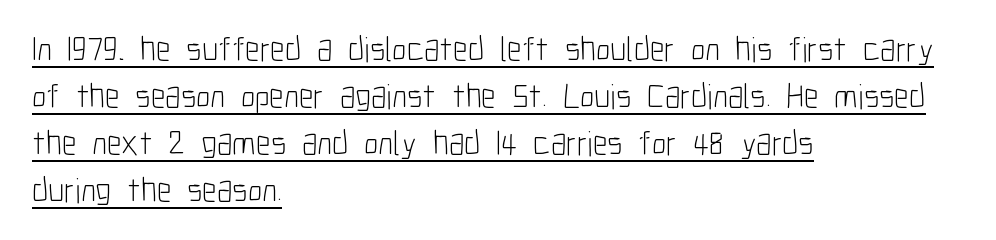
The font family rendered here belongs to the sans-serif group. No heavy texture on the line: the type isn't bold. In terms of posture, this sample is upright. Caption: multi-line text, flush left, ragged right. The face used here is proportionally spaced, like ordinary book or web type.
